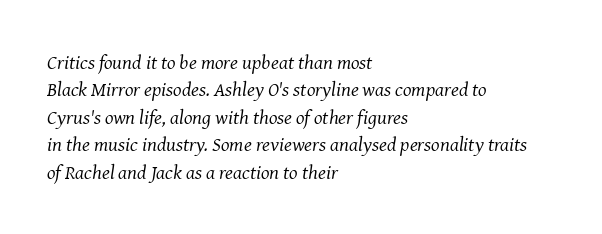
Q: Is the text bold? A: No.
Q: Is the text italic (slanted)? A: Yes, it leans right by about 8 degrees.
Q: Is the text underlined? A: No.
Q: How is the paragraph aligned? A: Left-aligned.
Q: Is the spacing between letters normal or unusually wide? A: Normal.
Q: Is the spacing between lines tight, normal or loose? A: Normal.
